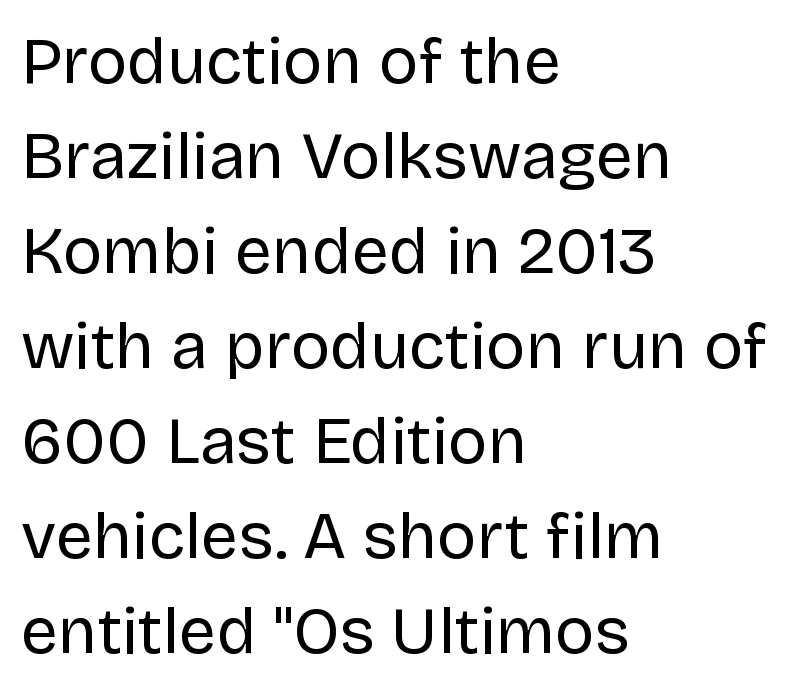
What kind of face is this? One without serifs — a sans. Spacing verdict: proportional, widths tailored to each character. Is the type heavy? It reads as light-to-regular instead. Horizontal alignment here is leftward, the default for most running prose. No italicization has been applied; the sample stays upright. Rule under the text: the space is simply empty.
